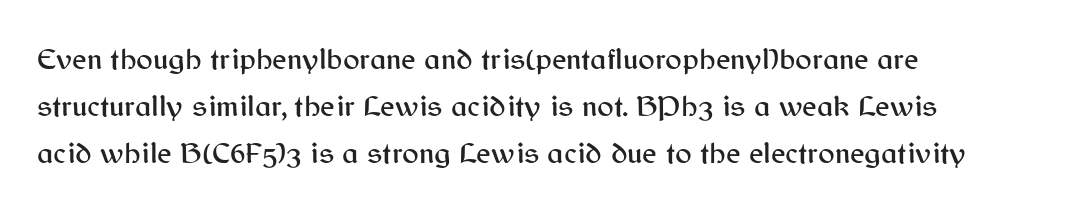
A typesetter would call this proportional, since set widths differ per character. The vertical gap from one line to the next is medium. Glance below the letters and you will spot only blank space. Nothing sits at the stroke ends, so this counts as sans-serif. No italicization has been applied; the sample stays upright. A student would call this left alignment; a typographer would say flush left, rag right.
